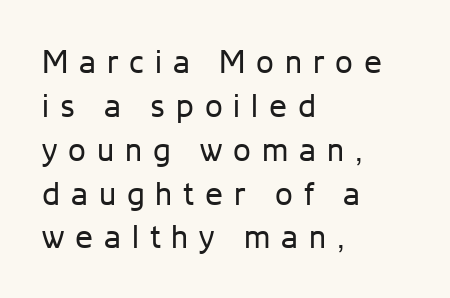
{"serif": "no", "italic": "no", "bold": "no", "weight": "regular", "width": "normal", "stroke_contrast": "low", "x_height": "medium", "monospaced": "no", "underline": "no", "align": "left", "line_spacing": "normal", "line_spacing_ratio": 1.37, "letter_spacing": "wide", "letter_spacing_em": 0.34, "glyph_px": 32}
